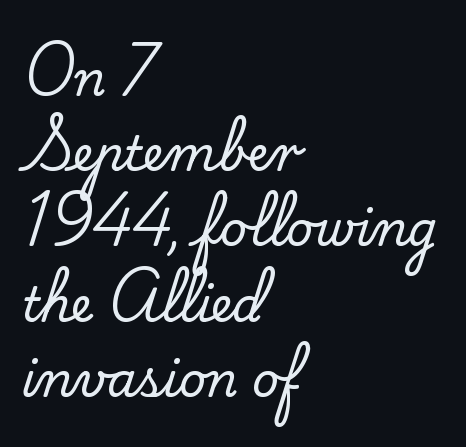
Q: Is the text italic (slanted)? A: Yes.
Q: Is the typeface a serif or a sans-serif typeface? A: Serif.
Q: Is the text underlined? A: No.
Q: How is the paragraph aligned? A: Left-aligned.
Q: Is the spacing between letters normal or unusually wide? A: Normal.
Q: Is the spacing between lines tight, normal or loose? A: Normal.
Q: Width (condensed, normal, or wide)? A: Normal.
Q: Stroke contrast? A: Low.
Q: x-height? A: Small.
Q: Monospaced? A: No.
